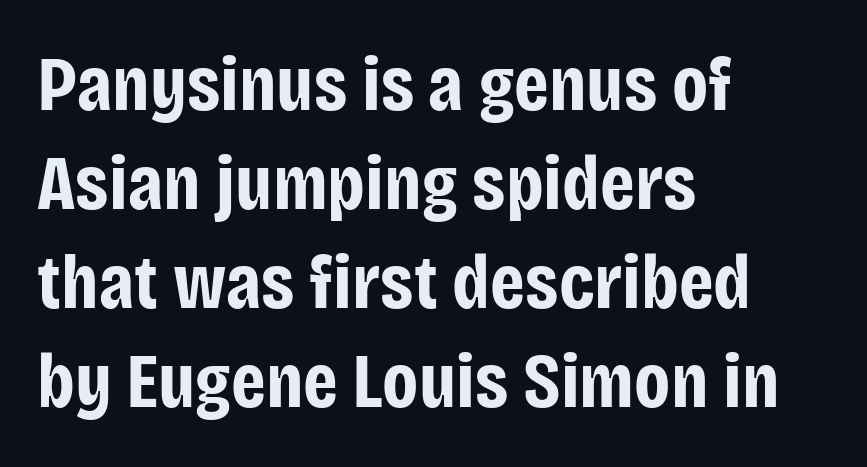
The image shows 78 px bold, condensed sans-serif type, upright; set left-aligned, normal line spacing (1.27x), normal letter spacing, not underlined; low stroke contrast and a large x-height.
